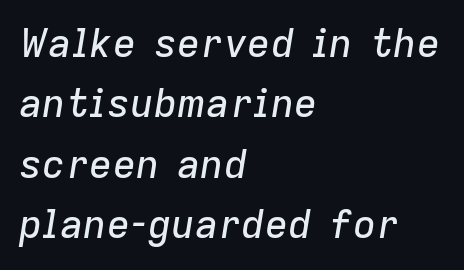
Honestly, there is no underline to notice here at all. Here the glyphs are tracked normally, forming tight word shapes. Whoever set this chose a conventional vertical rhythm. Would a proofreader flag this as italicized? Yes.
